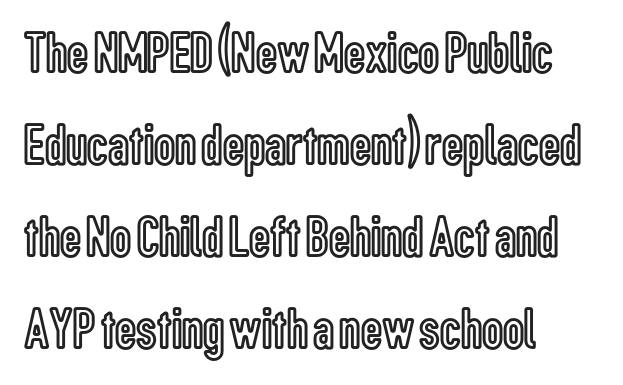
Q: Is the text italic (slanted)? A: No, it is upright.
Q: Is the text underlined? A: No.
Q: How is the paragraph aligned? A: Left-aligned.
Q: Is the spacing between letters normal or unusually wide? A: Normal.
Q: Is the spacing between lines tight, normal or loose? A: Normal.
Q: Width (condensed, normal, or wide)? A: Condensed.
Q: x-height? A: Medium.
Q: Monospaced? A: No.
